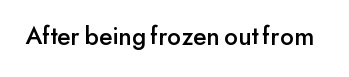
Is there any slant? The stems are plumb. Descenders are the only things crossing below the line. The line texture is even and compact thanks to regular tracking.
